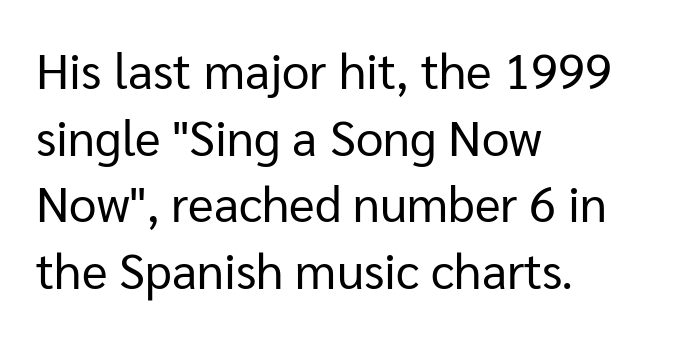
{"serif": "no", "italic": "no", "bold": "no", "weight": "regular", "width": "normal", "stroke_contrast": "low", "x_height": "medium", "monospaced": "no", "underline": "no", "align": "left", "line_spacing": "normal", "line_spacing_ratio": 1.36, "letter_spacing": "normal", "letter_spacing_em": 0.0, "glyph_px": 49}
